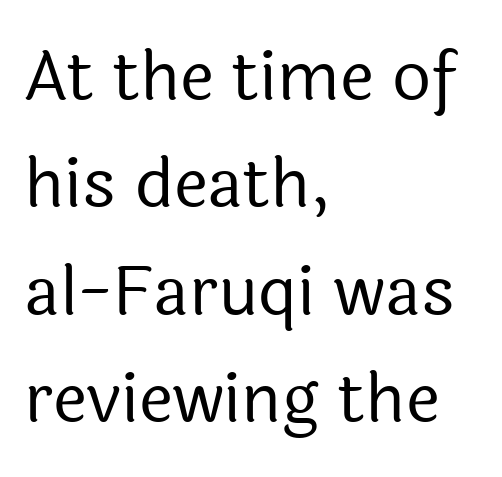
The image shows 68 px regular-weight sans-serif type, upright; set left-aligned, normal line spacing (1.58x), normal letter spacing, not underlined; a medium x-height.
